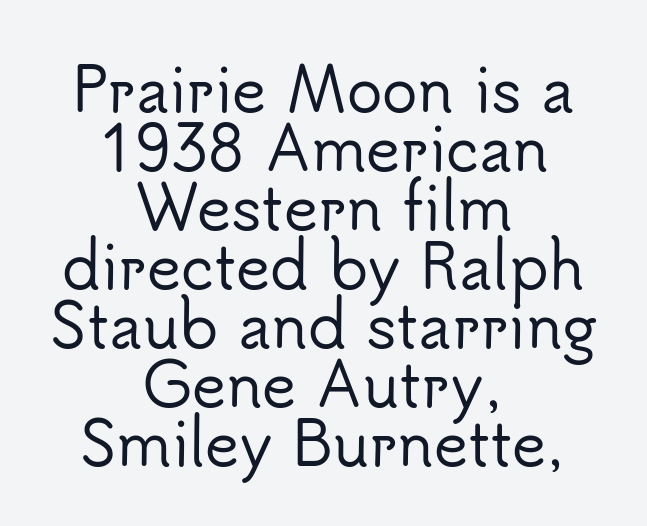
Examine the stroke ends and you'll find no serifs. The passage shown stacks its lines with hardly any gap. Words appear dense and cohesive because spacing is normal. Honestly, there is no underline to notice here at all. Each line is balanced around a shared central axis.
